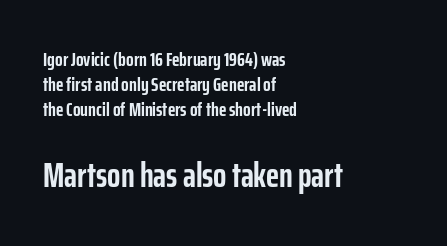
The image shows 35 px semibold, condensed sans-serif type, upright; set left-aligned, normal line spacing (1.26x), normal letter spacing, not underlined; the second (bottom) block is 1.75x larger; low stroke contrast and a medium x-height.
